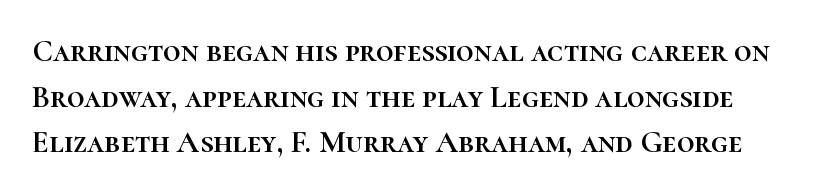
Is this a fixed-width face? No — the glyphs have proportional, varying widths. Rows of type keep a routine distance in the vertical direction. The letters stand upright; this is a roman face. The line texture is even and compact thanks to regular tracking.
